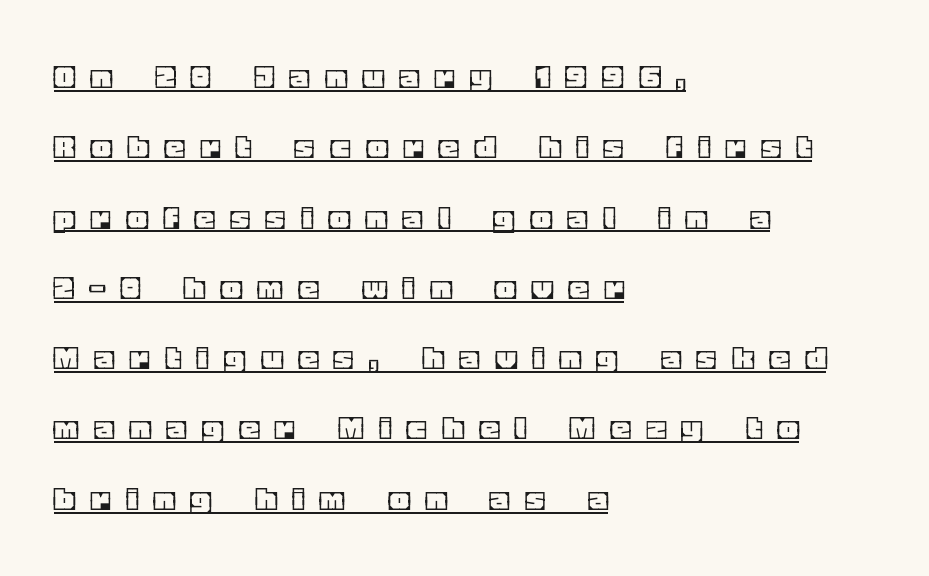
The image shows 37 px text type, upright; set left-aligned, loose line spacing (1.9x), unusually wide letter spacing (+0.47 em), underlined; a large x-height.
